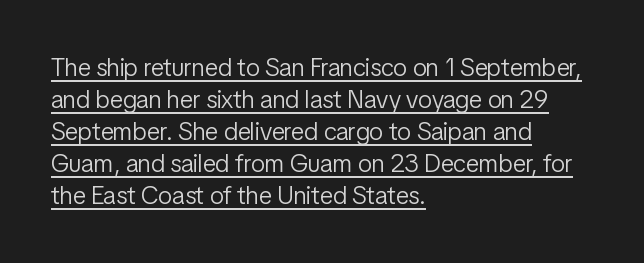
{"italic": "no", "bold": "no", "underline": "yes", "align": "left", "line_spacing": "normal", "line_spacing_ratio": 1.28, "letter_spacing": "normal", "letter_spacing_em": 0.0, "glyph_px": 25}
